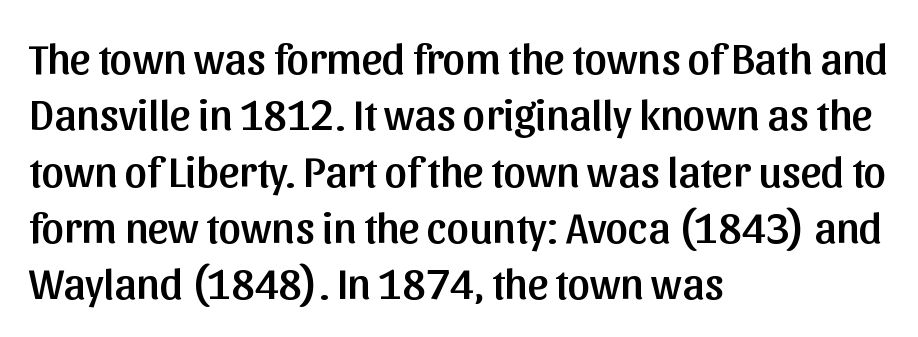
The image shows 44 px sans-serif type, upright; set left-aligned, normal line spacing (1.28x), normal letter spacing, not underlined; low stroke contrast and a medium x-height.
